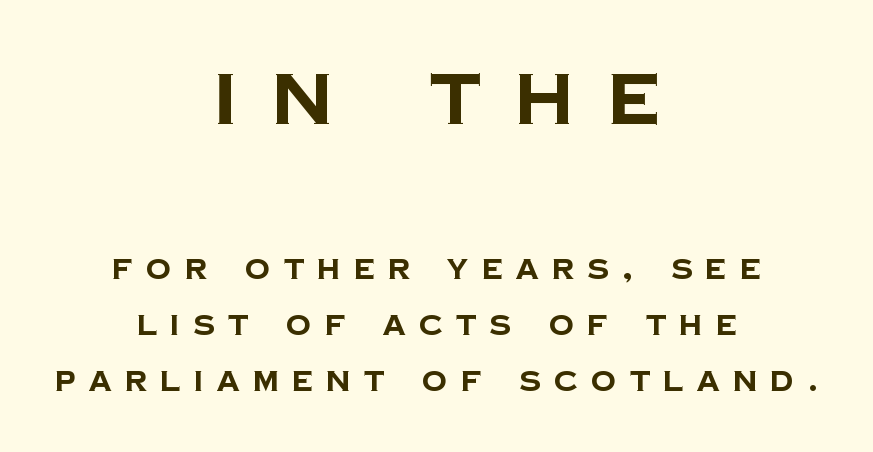
Q: Is the text bold? A: Yes.
Q: Is the typeface a serif or a sans-serif typeface? A: Sans-serif.
Q: Is the text underlined? A: No.
Q: How is the paragraph aligned? A: Centered.
Q: Is the spacing between letters normal or unusually wide? A: Unusually wide.
Q: Is the spacing between lines tight, normal or loose? A: Loose.
Q: Which block of text is set in a larger size, the first (top) or the second (bottom)? A: The first (top) one.
Q: Width (condensed, normal, or wide)? A: Normal.
Q: Stroke contrast? A: Low.
Q: x-height? A: Large.
Q: Monospaced? A: No.
